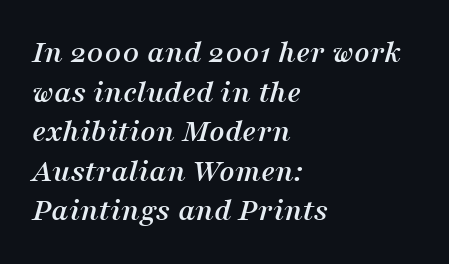
The image shows 33 px serif type, italic (leaning right); set left-aligned, line spacing 1.2x, normal letter spacing, not underlined; medium stroke contrast and a medium x-height.
